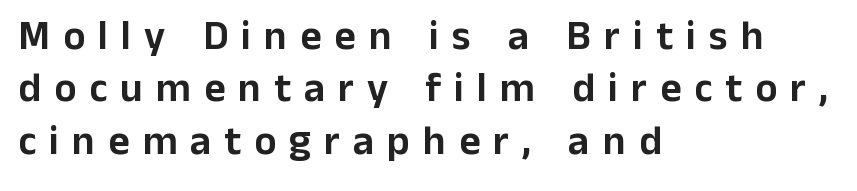
Q: Is the text italic (slanted)? A: No, it is upright.
Q: Is the typeface a serif or a sans-serif typeface? A: Sans-serif.
Q: Is the text underlined? A: No.
Q: How is the paragraph aligned? A: Left-aligned.
Q: Is the spacing between letters normal or unusually wide? A: Unusually wide.
Q: Is the spacing between lines tight, normal or loose? A: Normal.
Q: Width (condensed, normal, or wide)? A: Normal.
Q: Stroke contrast? A: Low.
Q: x-height? A: Medium.
Q: Monospaced? A: No.
